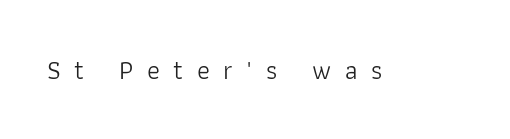
The letters look calm and open, with moderate or lighter stems. The axis of the letterforms is exactly vertical. This rendering widens character spacing well past its baseline value. Has an underline been added? It has not.
